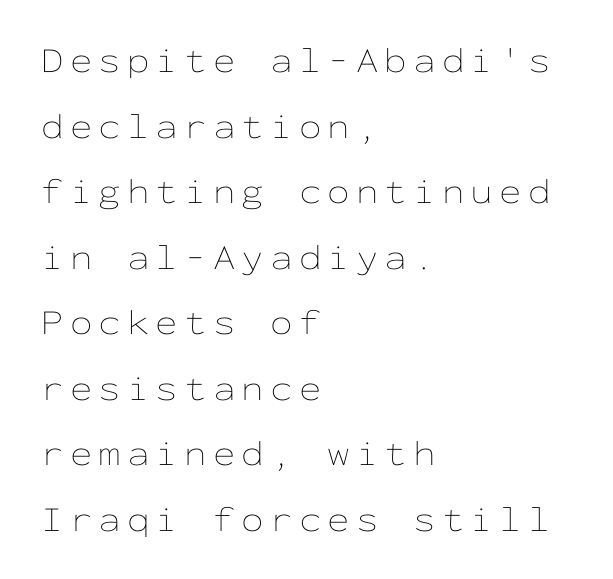
Q: Is the text bold? A: No.
Q: Is the text italic (slanted)? A: No, it is upright.
Q: Is the text underlined? A: No.
Q: How is the paragraph aligned? A: Left-aligned.
Q: Width (condensed, normal, or wide)? A: Wide.
Q: Stroke contrast? A: Low.
Q: x-height? A: Medium.
Q: Monospaced? A: Yes.
